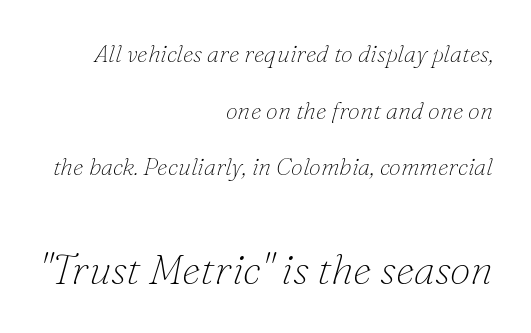
The image shows 42 px thin serif type, italic (leaning right); set right-aligned, loose line spacing (2.36x), normal letter spacing, not underlined; the second (bottom) block is 1.75x larger; low stroke contrast and a small x-height.
